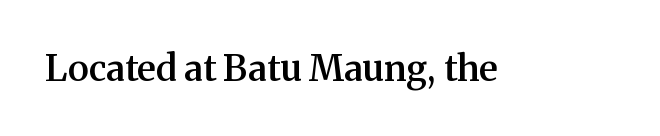
Q: Is the text bold? A: Semi-bold.
Q: Is the text italic (slanted)? A: No, it is upright.
Q: Is the typeface a serif or a sans-serif typeface? A: Serif.
Q: Is the text underlined? A: No.
Q: Is the spacing between letters normal or unusually wide? A: Normal.
Q: Width (condensed, normal, or wide)? A: Normal.
Q: Stroke contrast? A: Medium.
Q: x-height? A: Medium.
Q: Monospaced? A: No.
